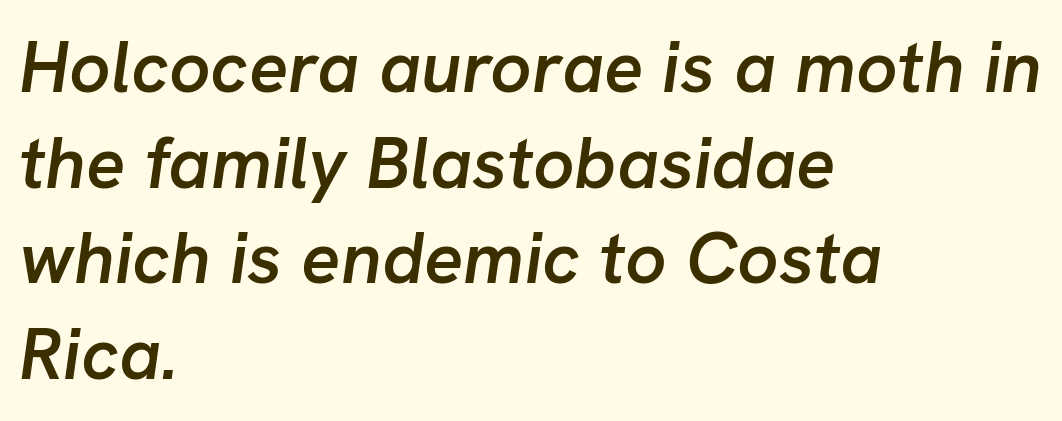
A typesetter would call this leading conventional body-copy spacing. The letters sit at their default tracking, neither squeezed nor spread. Emphasis-style slanted type is in use. A student would call this left alignment; a typographer would say flush left, rag right.
